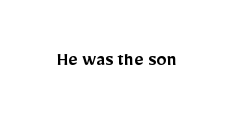
The image shows 20 px text type, upright; set normal letter spacing, not underlined.
